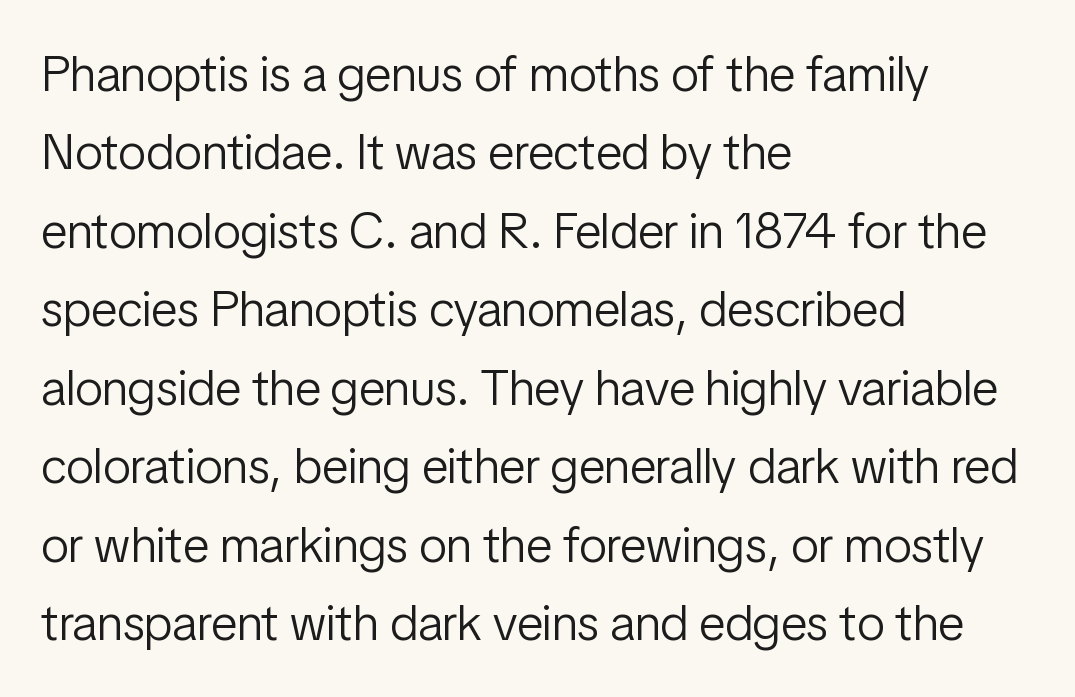
The image shows 50 px light, condensed sans-serif type, upright; set left-aligned, normal line spacing (1.57x), normal letter spacing, not underlined; low stroke contrast and a medium x-height.
